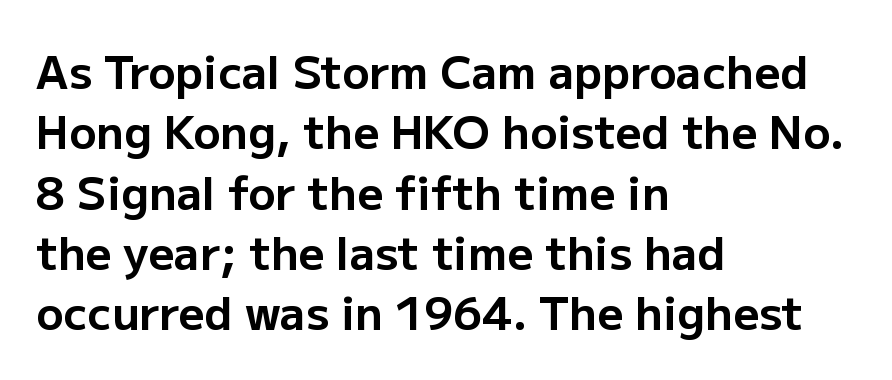
The image shows 45 px bold sans-serif type, upright; set left-aligned, normal line spacing (1.34x), normal letter spacing, not underlined; low stroke contrast and a medium x-height.
